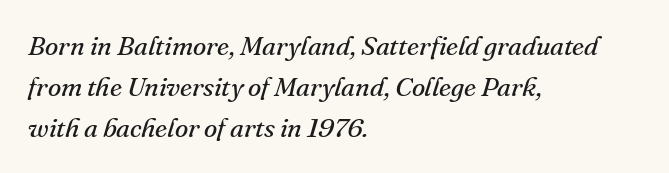
Beneath every word, the page is bare. Summary of weight: not heavy and not bold. The text carries the slant typical of an italic or oblique font. Short and long lines alike share a common starting point at left. Leading matches the norm, producing a regular column. The type is set solid horizontally, with unmodified tracking.
